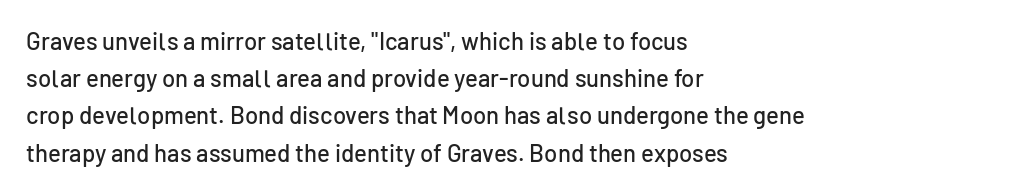
{"italic": "no", "underline": "no", "align": "left", "line_spacing": "normal", "line_spacing_ratio": 1.55, "letter_spacing": "normal", "letter_spacing_em": 0.0, "glyph_px": 24}
